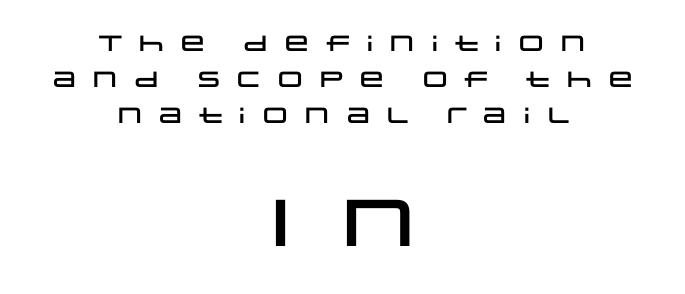
Q: Is the text italic (slanted)? A: No, it is upright.
Q: Is the typeface a serif or a sans-serif typeface? A: Sans-serif.
Q: Is the text underlined? A: No.
Q: How is the paragraph aligned? A: Centered.
Q: Is the spacing between letters normal or unusually wide? A: Unusually wide.
Q: Is the spacing between lines tight, normal or loose? A: Normal.
Q: Which block of text is set in a larger size, the first (top) or the second (bottom)? A: The second (bottom) one.
Q: Width (condensed, normal, or wide)? A: Wide.
Q: Stroke contrast? A: Low.
Q: x-height? A: Large.
Q: Monospaced? A: No.
